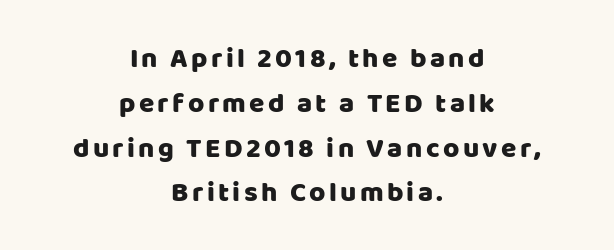
{"serif": "no", "italic": "no", "width": "normal", "stroke_contrast": "low", "x_height": "large", "monospaced": "no", "underline": "no", "align": "center", "line_spacing": "normal", "line_spacing_ratio": 1.6, "glyph_px": 28}
